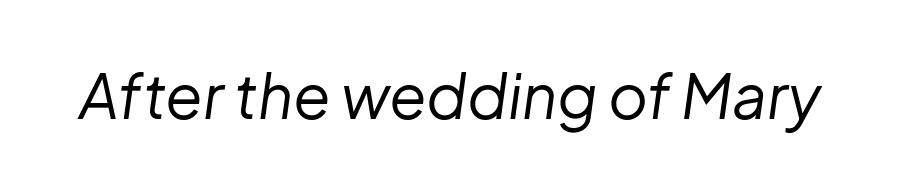
The image shows 61 px regular-weight type, italic (leaning right); set normal letter spacing, not underlined; low stroke contrast and a medium x-height.
